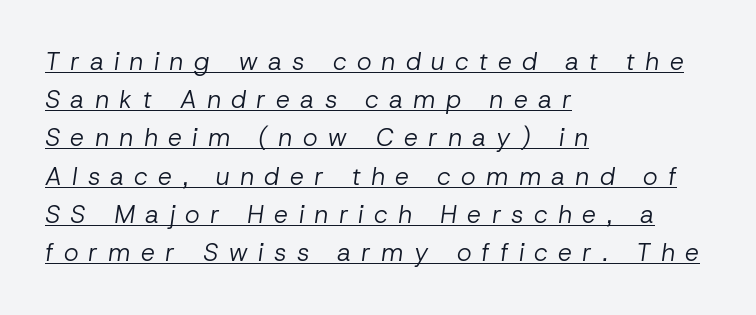
{"italic": "yes", "lean": "right", "slant_degrees": 8, "bold": "no", "underline": "yes", "align": "left", "line_spacing": "normal", "line_spacing_ratio": 1.53, "letter_spacing": "wide", "letter_spacing_em": 0.41, "glyph_px": 25}
